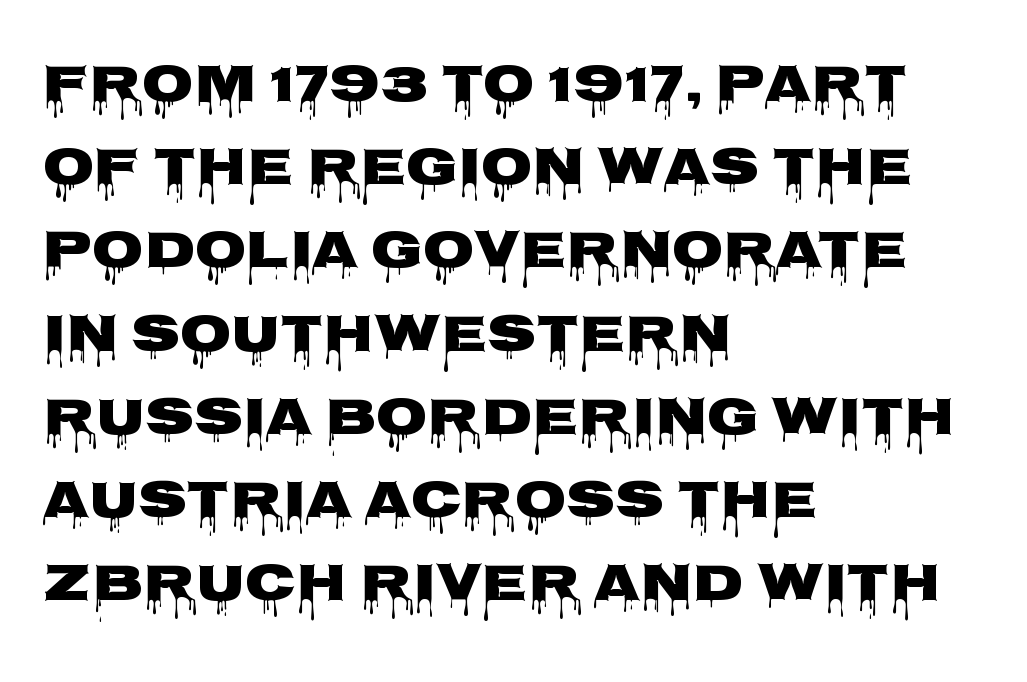
{"serif": "no", "italic": "no", "bold": "yes", "weight": "heavy", "width": "wide", "stroke_contrast": "low", "x_height": "large", "monospaced": "no", "underline": "no", "align": "left", "line_spacing": "normal", "line_spacing_ratio": 1.57, "letter_spacing": "normal", "letter_spacing_em": 0.0, "glyph_px": 53}
